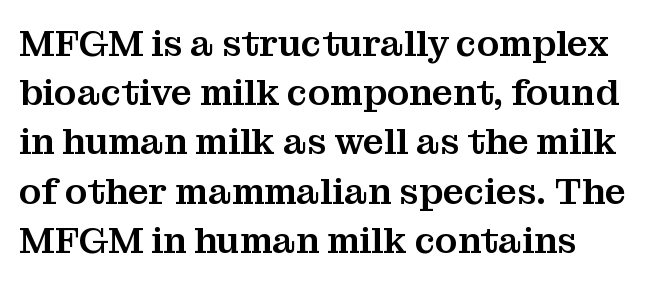
The text block is weighted toward the left margin, trailing off unevenly rightward. The lettering stays uniformly vertical, giving the passage a roman look. These lines are rendered in a variable-pitch font. Interline gaps are of average width in this sample.
